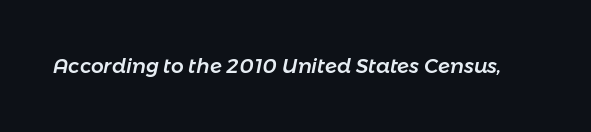
{"italic": "yes", "lean": "right", "slant_degrees": 11, "underline": "no", "letter_spacing": "normal", "letter_spacing_em": 0.0, "glyph_px": 20}
